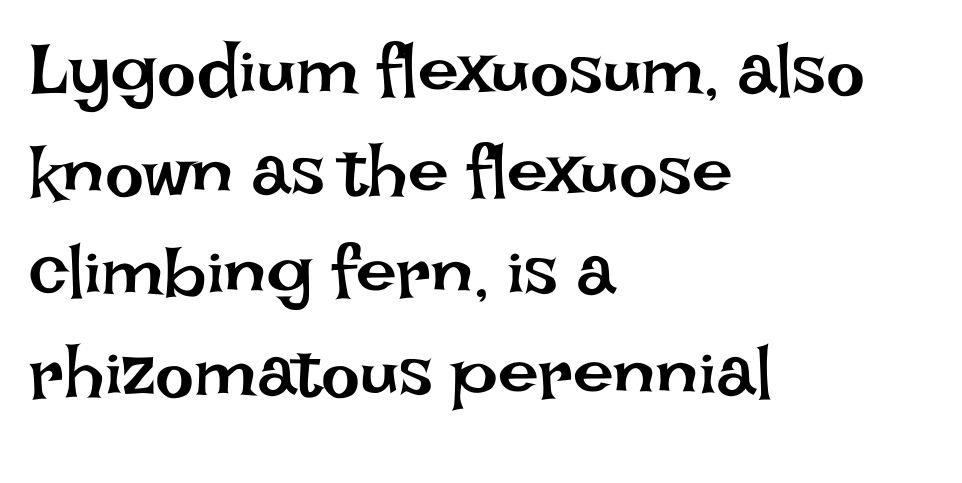
The image shows 73 px regular-weight type, upright; set left-aligned, normal line spacing (1.38x), normal letter spacing, not underlined; low stroke contrast and a large x-height.
